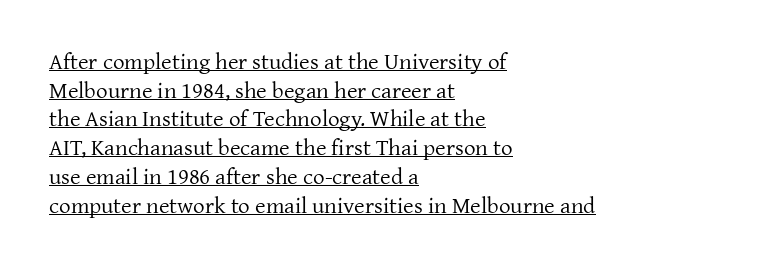
You could call the tracking neutral — neither tight nor loose. Does the lettering tilt? It doesn't — this is upright. Weight: regular or lighter. Reading down the block, your eye returns to a fixed left position each line. The glyphs are accompanied by a horizontal stroke just below them. Reading down the column, the eye jumps a familiar distance to each next line.
